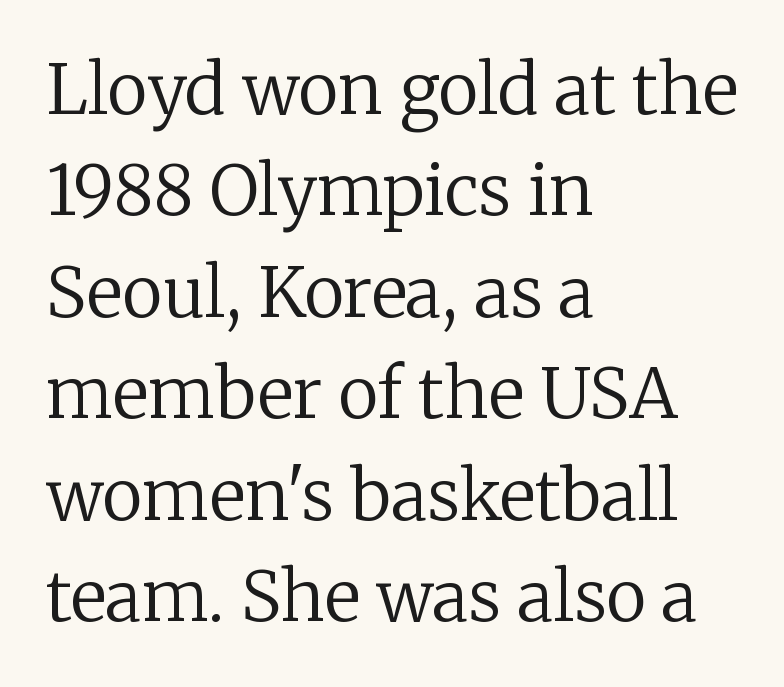
Q: Is the text bold? A: No.
Q: Is the text italic (slanted)? A: No, it is upright.
Q: Is the typeface a serif or a sans-serif typeface? A: Serif.
Q: Is the text underlined? A: No.
Q: How is the paragraph aligned? A: Left-aligned.
Q: Is the spacing between letters normal or unusually wide? A: Normal.
Q: Is the spacing between lines tight, normal or loose? A: Normal.
Q: Width (condensed, normal, or wide)? A: Normal.
Q: Stroke contrast? A: Low.
Q: x-height? A: Medium.
Q: Monospaced? A: No.
